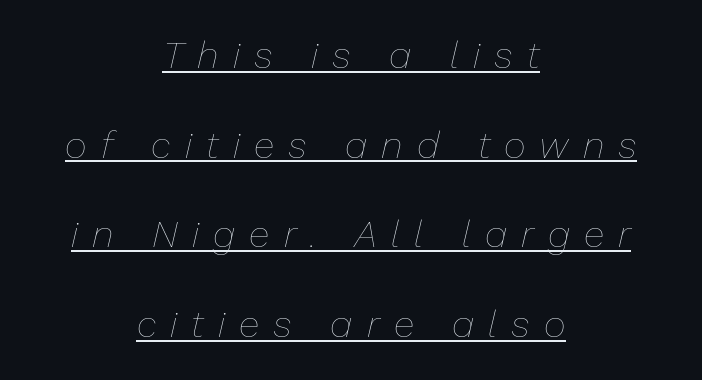
The passage shown is underscored from start to finish. The leading is generous, giving the passage an open texture. The lines in this sample share a center point and differ in where they start and stop. Each word looks stretched out because of the extra space between its letters.
